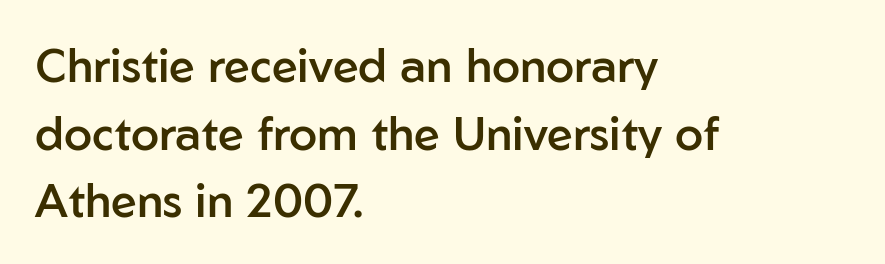
{"serif": "no", "italic": "no", "bold": "semi", "weight": "semibold", "width": "normal", "stroke_contrast": "low", "x_height": "medium", "monospaced": "no", "underline": "no", "align": "left", "line_spacing": "normal", "line_spacing_ratio": 1.47, "letter_spacing": "normal", "letter_spacing_em": 0.0, "glyph_px": 46}
